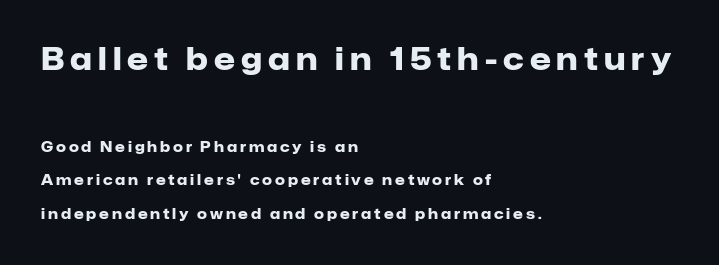
{"serif": "no", "italic": "no", "bold": "yes", "weight": "heavy", "width": "normal", "stroke_contrast": "low", "x_height": "medium", "monospaced": "no", "underline": "no", "align": "left", "line_spacing": "loose", "line_spacing_ratio": 2.42, "letter_spacing": "wide", "letter_spacing_em": 0.2, "larger_block": "first", "size_ratio": 2.14, "glyph_px": 30}
